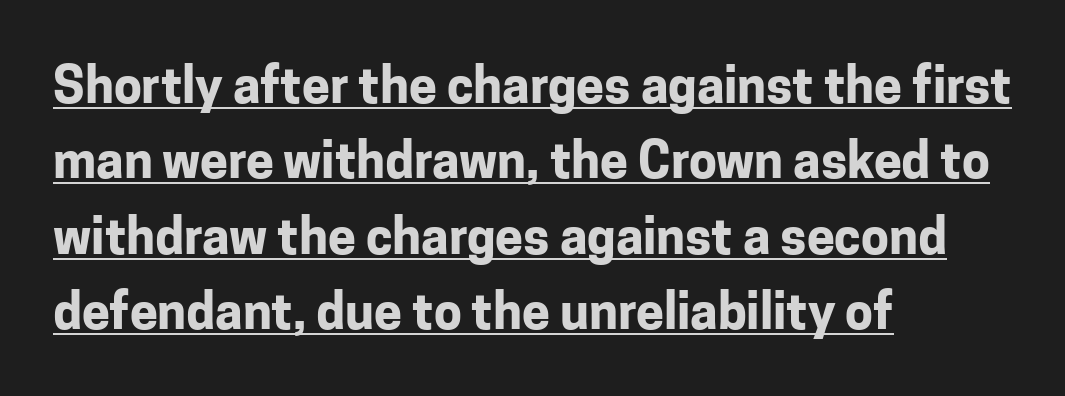
{"serif": "no", "italic": "no", "bold": "yes", "weight": "bold", "width": "normal", "stroke_contrast": "low", "x_height": "medium", "monospaced": "no", "underline": "yes", "align": "left", "line_spacing": "normal", "line_spacing_ratio": 1.51, "letter_spacing": "normal", "letter_spacing_em": 0.0, "glyph_px": 50}
